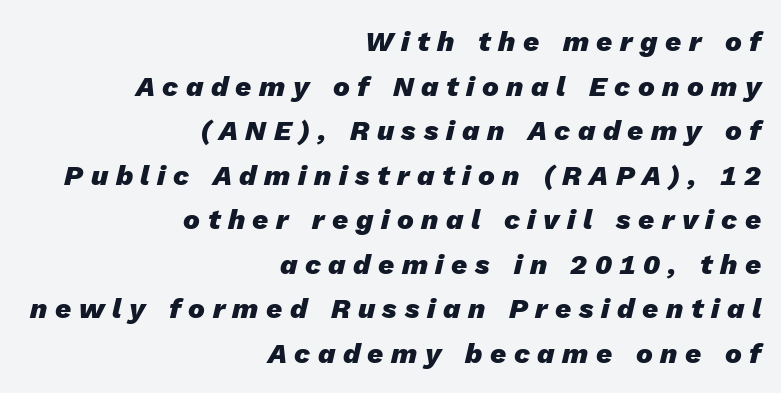
{"italic": "yes", "lean": "right", "slant_degrees": 13, "bold": "yes", "weight": "heavy", "width": "normal", "stroke_contrast": "low", "x_height": "medium", "monospaced": "no", "underline": "no", "align": "right", "line_spacing": "normal", "line_spacing_ratio": 1.59, "letter_spacing": "wide", "letter_spacing_em": 0.27, "glyph_px": 28}
